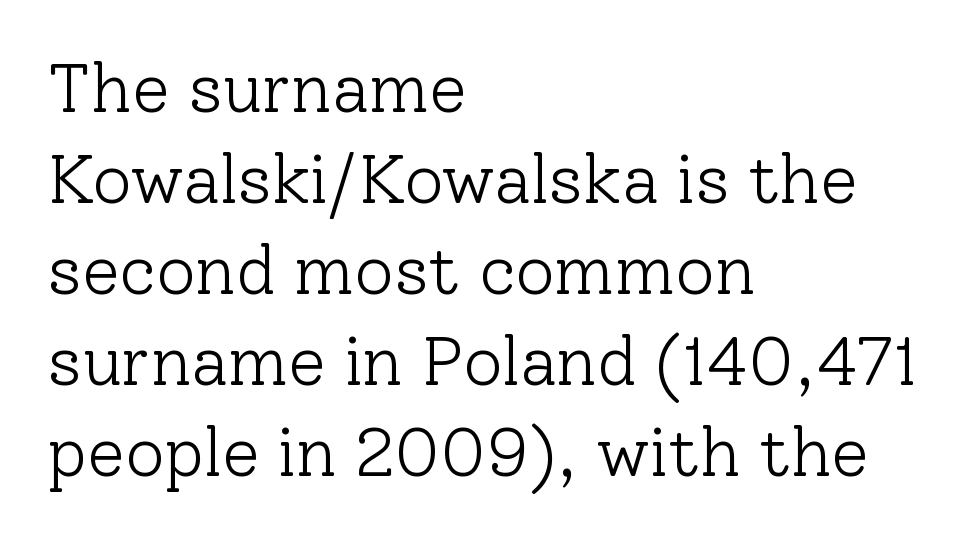
The image shows 68 px light serif type, upright; set left-aligned, normal line spacing (1.34x), normal letter spacing, not underlined; low stroke contrast and a medium x-height.
